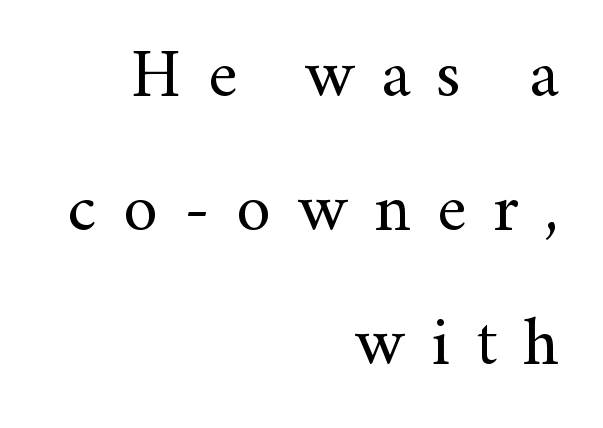
The image shows 69 px regular-weight serif type, upright; set right-aligned, loose line spacing (1.94x), unusually wide letter spacing (+0.38 em), not underlined; medium stroke contrast and a small x-height.
